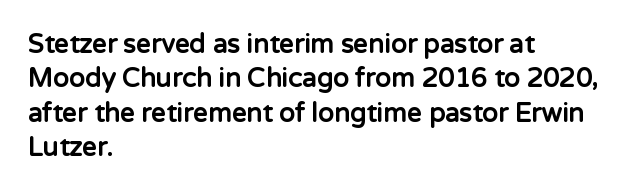
Words appear dense and cohesive because spacing is normal. Typeset ragged right — the left edge is the straight one. This sample keeps an unexceptional amount of space between lines. A clean baseline with only descenders dipping below it. Notice how thick the strokes are: this is what a full bold looks like. This is the regular roman posture of the typeface.
